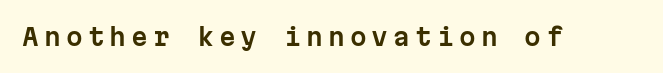
Is the letter spacing exaggerated? Yes — the characters are pushed far apart. Lines of text with bare space underneath. Ordinary non-slanted type is in use.
